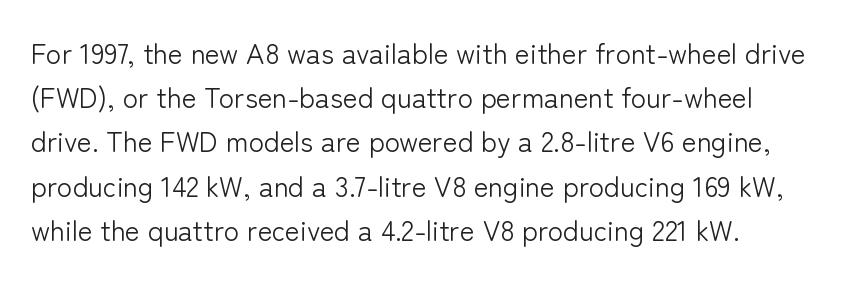
The lettering stays uniformly vertical, giving the passage a roman look. Stem width sits at or under what a default text font uses. The rendering uses a moderate line-height, typical for paragraphs. Nothing sits at the stroke ends, so this counts as sans-serif.
